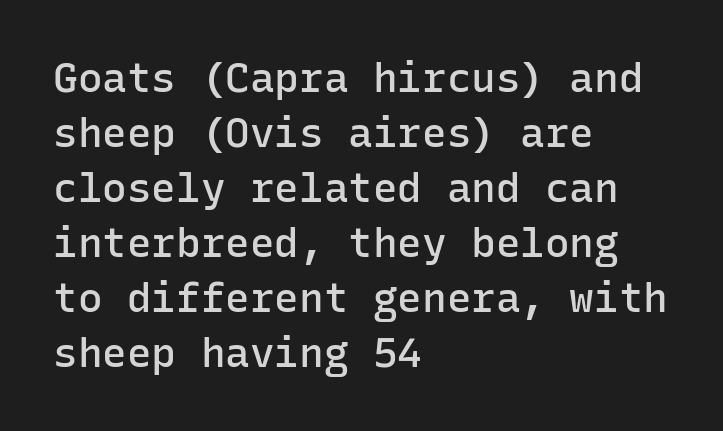
The image shows 41 px semibold sans-serif type, upright, monospaced; set left-aligned, normal line spacing (1.34x), normal letter spacing, not underlined; low stroke contrast and a medium x-height.
